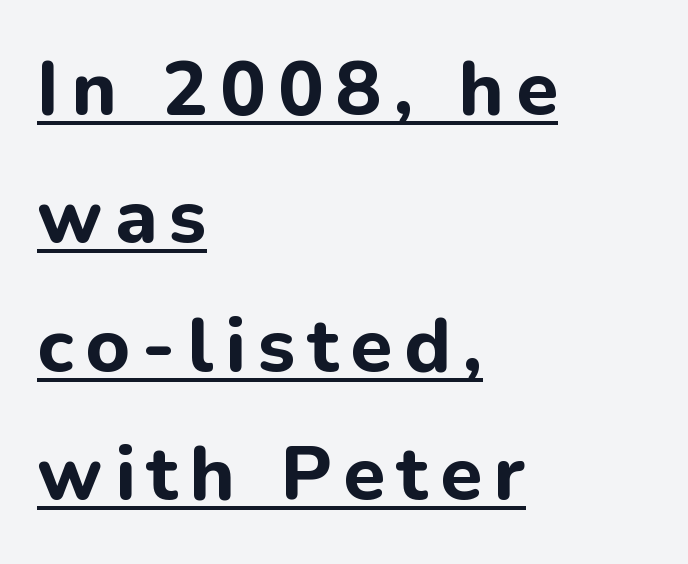
The passage shown is typeset with a sans-serif family. Do the letters lean? They stand straight. These lines are rendered in a variable-pitch font. The glyphs have the mass of a bold cut. Line spacing here is normal. You can see a thin bar hugging the bottom of the glyphs.
